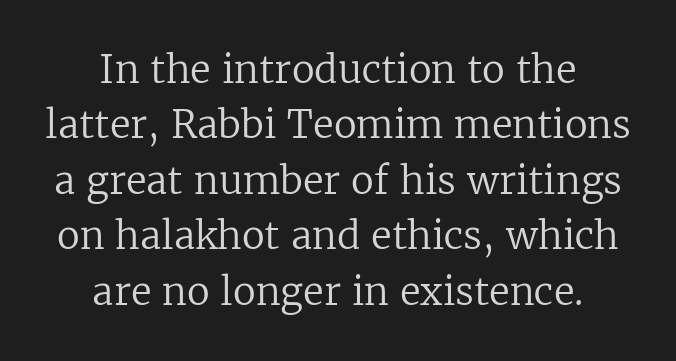
The image shows 38 px regular-weight serif type, upright; set centered, normal line spacing (1.46x), normal letter spacing, not underlined; low stroke contrast and a medium x-height.
